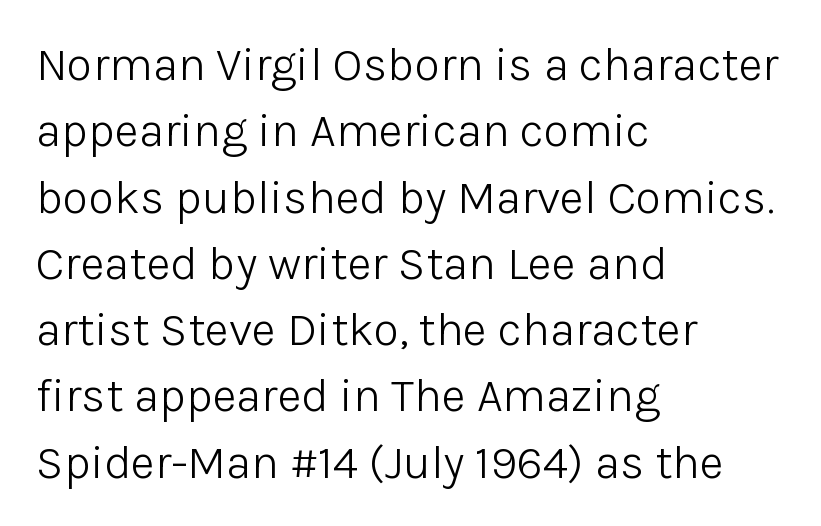
Q: Is the text bold? A: No.
Q: Is the text italic (slanted)? A: No, it is upright.
Q: Is the typeface a serif or a sans-serif typeface? A: Sans-serif.
Q: Is the text underlined? A: No.
Q: How is the paragraph aligned? A: Left-aligned.
Q: Is the spacing between letters normal or unusually wide? A: Normal.
Q: Is the spacing between lines tight, normal or loose? A: Normal.
Q: Width (condensed, normal, or wide)? A: Normal.
Q: Stroke contrast? A: Low.
Q: x-height? A: Medium.
Q: Monospaced? A: No.
